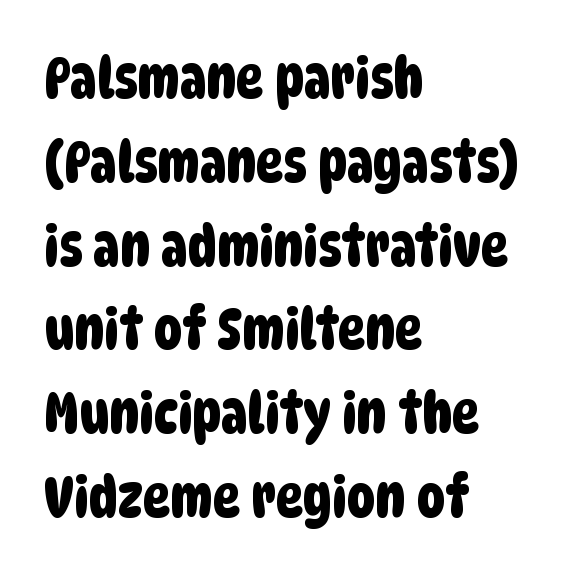
{"serif": "no", "width": "condensed", "stroke_contrast": "low", "x_height": "large", "monospaced": "no", "underline": "no", "align": "left", "line_spacing": "normal", "line_spacing_ratio": 1.47, "letter_spacing": "normal", "letter_spacing_em": 0.0, "glyph_px": 57}
